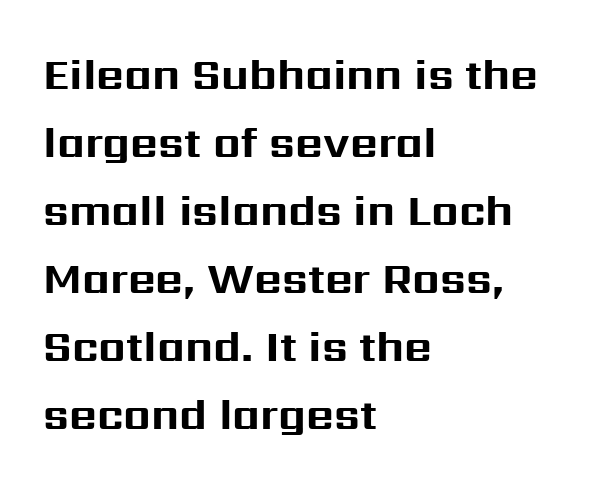
Q: Is the text bold? A: Yes.
Q: Is the text italic (slanted)? A: No, it is upright.
Q: Is the typeface a serif or a sans-serif typeface? A: Sans-serif.
Q: Is the text underlined? A: No.
Q: How is the paragraph aligned? A: Left-aligned.
Q: Is the spacing between letters normal or unusually wide? A: Normal.
Q: Is the spacing between lines tight, normal or loose? A: Normal.
Q: Width (condensed, normal, or wide)? A: Normal.
Q: Stroke contrast? A: Medium.
Q: x-height? A: Medium.
Q: Monospaced? A: No.
